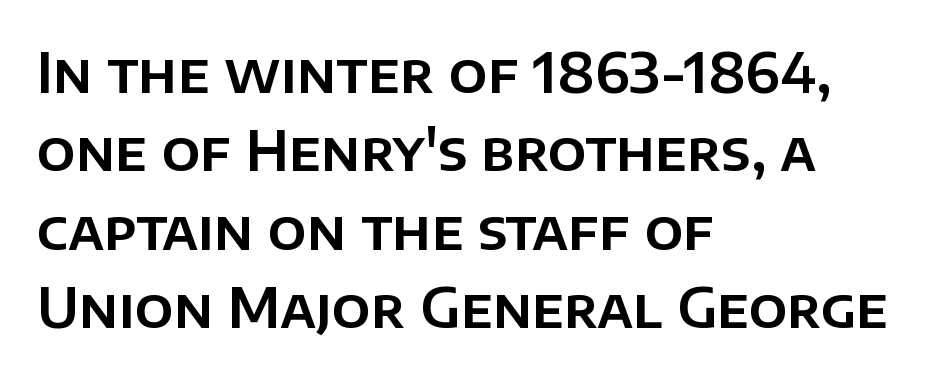
Q: Is the text italic (slanted)? A: No, it is upright.
Q: Is the typeface a serif or a sans-serif typeface? A: Sans-serif.
Q: Is the text underlined? A: No.
Q: How is the paragraph aligned? A: Left-aligned.
Q: Is the spacing between letters normal or unusually wide? A: Normal.
Q: Is the spacing between lines tight, normal or loose? A: Normal.
Q: Width (condensed, normal, or wide)? A: Normal.
Q: Stroke contrast? A: Low.
Q: x-height? A: Large.
Q: Monospaced? A: No.
